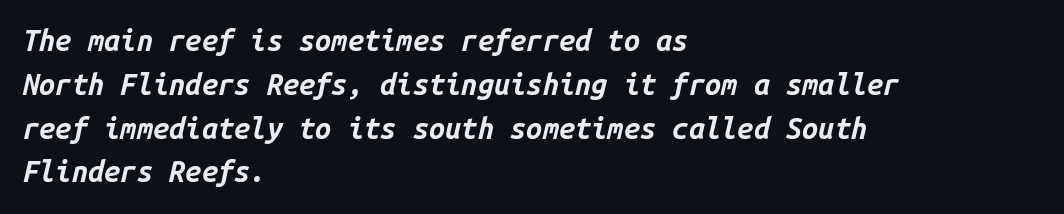
I'd describe the lettering as bold — thick and assertive. In terms of leading, this rendering sits right in the middle. The setting favours the left margin, as ordinary paragraphs usually do. Tall strokes in this sample are angled rather than plumb. Fixed-width glyphs throughout — classic coding-font behaviour. Words appear dense and cohesive because spacing is normal.
